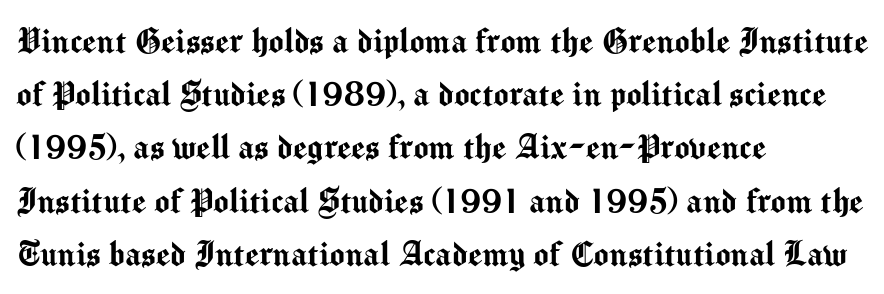
Q: Is the text italic (slanted)? A: No, it is upright.
Q: Is the typeface a serif or a sans-serif typeface? A: Sans-serif.
Q: Is the text underlined? A: No.
Q: How is the paragraph aligned? A: Left-aligned.
Q: Is the spacing between letters normal or unusually wide? A: Normal.
Q: Is the spacing between lines tight, normal or loose? A: Normal.
Q: Width (condensed, normal, or wide)? A: Normal.
Q: Stroke contrast? A: Medium.
Q: x-height? A: Medium.
Q: Monospaced? A: No.
